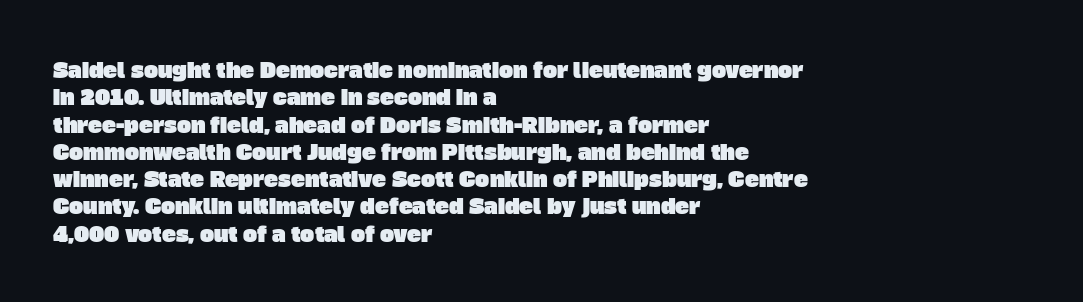
{"underline": "no", "align": "left", "line_spacing": "normal", "line_spacing_ratio": 1.3, "letter_spacing": "normal", "letter_spacing_em": 0.0, "glyph_px": 21}
